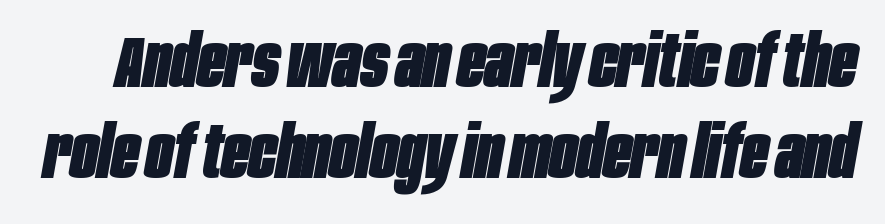
Each glyph is drawn with heavy, bold strokes. Characters are canted at an angle relative to the baseline's perpendicular. Descenders hang freely into open space. Nobody touched the tracking dial on this one. The letters advance in unequal steps, a hallmark of proportional type.
